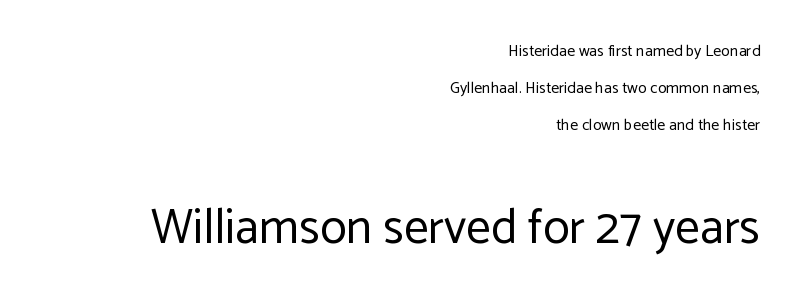
Q: Is the text bold? A: No.
Q: Is the text italic (slanted)? A: No, it is upright.
Q: Is the typeface a serif or a sans-serif typeface? A: Sans-serif.
Q: Is the text underlined? A: No.
Q: How is the paragraph aligned? A: Right-aligned.
Q: Is the spacing between letters normal or unusually wide? A: Normal.
Q: Is the spacing between lines tight, normal or loose? A: Loose.
Q: Which block of text is set in a larger size, the first (top) or the second (bottom)? A: The second (bottom) one.
Q: Width (condensed, normal, or wide)? A: Normal.
Q: Stroke contrast? A: Low.
Q: x-height? A: Medium.
Q: Monospaced? A: No.
